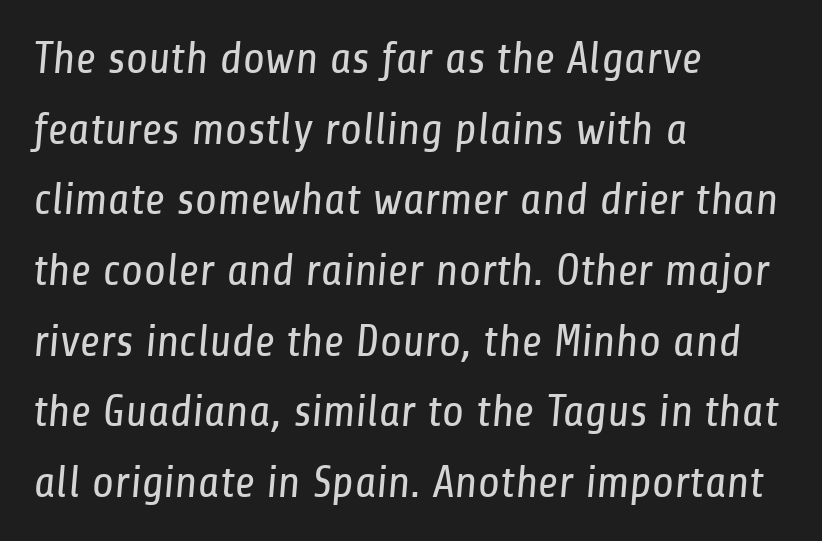
{"serif": "no", "bold": "no", "weight": "regular", "width": "condensed", "stroke_contrast": "low", "x_height": "medium", "monospaced": "no", "underline": "no", "align": "left", "line_spacing": "normal", "line_spacing_ratio": 1.57, "letter_spacing": "normal", "letter_spacing_em": 0.0, "glyph_px": 45}
